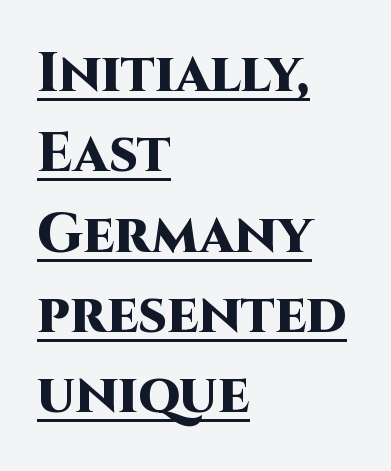
{"serif": "no", "italic": "no", "bold": "yes", "weight": "heavy", "width": "normal", "stroke_contrast": "high", "x_height": "large", "monospaced": "no", "underline": "yes", "align": "left", "line_spacing": "normal", "line_spacing_ratio": 1.46, "letter_spacing": "normal", "letter_spacing_em": 0.0, "glyph_px": 55}
